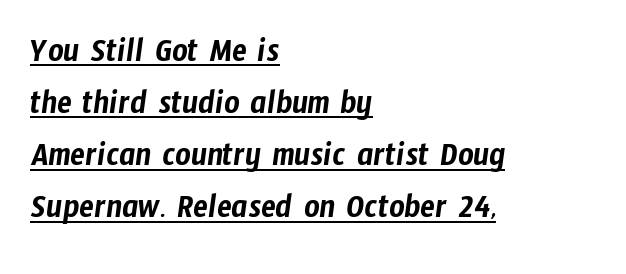
{"serif": "no", "width": "condensed", "stroke_contrast": "low", "x_height": "medium", "monospaced": "no", "underline": "yes", "align": "left", "line_spacing": "normal", "line_spacing_ratio": 1.53, "letter_spacing": "normal", "letter_spacing_em": 0.0, "glyph_px": 34}
